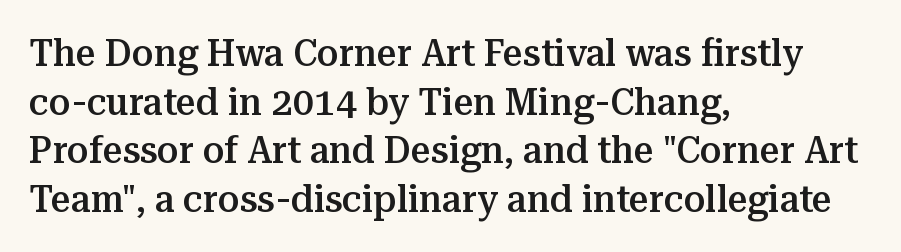
{"serif": "yes", "italic": "no", "bold": "semi", "weight": "semibold", "width": "normal", "stroke_contrast": "medium", "x_height": "medium", "monospaced": "no", "underline": "no", "align": "left", "line_spacing": "normal", "line_spacing_ratio": 1.25, "letter_spacing": "normal", "letter_spacing_em": 0.0, "glyph_px": 39}
